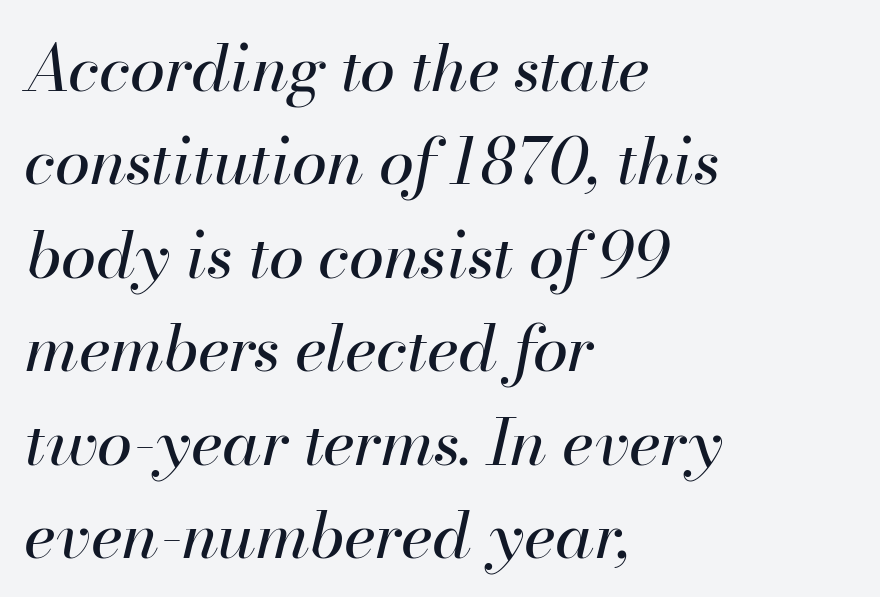
Rule under the text: the space is simply empty. Compared with ordinary roman type, these characters are visibly tilted. What's the leading like? Ordinary, nothing unusual. Default kerning and tracking; the words read as compact shapes. Proportional: the letters do not fall into vertical columns.
